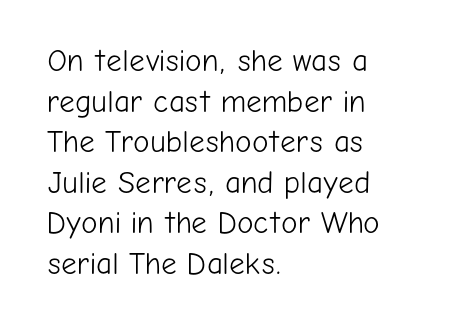
To sum up the face: it is a sans, with no serifs. Tracking value appears to be zero — textbook default spacing. Unbolded letterforms with no extra heft. Here the designer chose a conventional face with non-uniform glyph widths.
